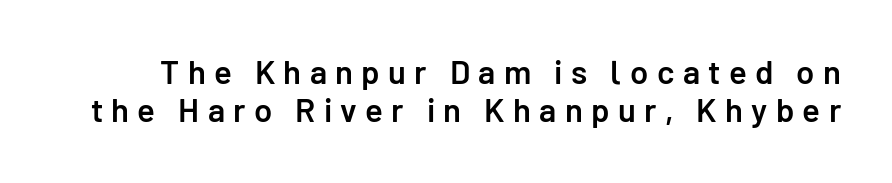
Q: Is the text bold? A: Semi-bold.
Q: Is the text italic (slanted)? A: No, it is upright.
Q: Is the typeface a serif or a sans-serif typeface? A: Sans-serif.
Q: Is the text underlined? A: No.
Q: Is the spacing between letters normal or unusually wide? A: Unusually wide.
Q: Is the spacing between lines tight, normal or loose? A: Tight.
Q: Width (condensed, normal, or wide)? A: Normal.
Q: Stroke contrast? A: Low.
Q: x-height? A: Medium.
Q: Monospaced? A: No.
